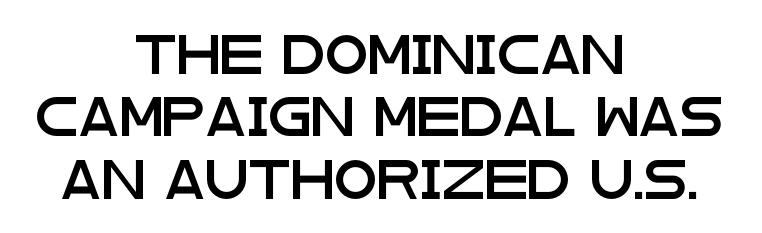
Q: Is the text italic (slanted)? A: No, it is upright.
Q: Is the typeface a serif or a sans-serif typeface? A: Sans-serif.
Q: Is the text underlined? A: No.
Q: How is the paragraph aligned? A: Centered.
Q: Is the spacing between letters normal or unusually wide? A: Normal.
Q: Is the spacing between lines tight, normal or loose? A: Normal.
Q: Width (condensed, normal, or wide)? A: Wide.
Q: Stroke contrast? A: Low.
Q: x-height? A: Large.
Q: Monospaced? A: No.
